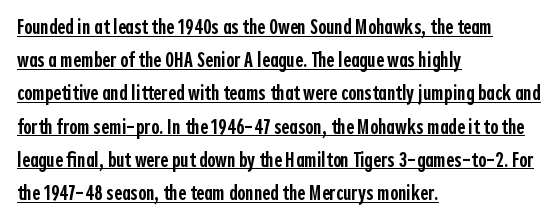
{"italic": "no", "bold": "semi", "underline": "yes", "align": "left", "line_spacing": "normal", "line_spacing_ratio": 1.51, "letter_spacing": "normal", "letter_spacing_em": 0.0, "glyph_px": 22}
